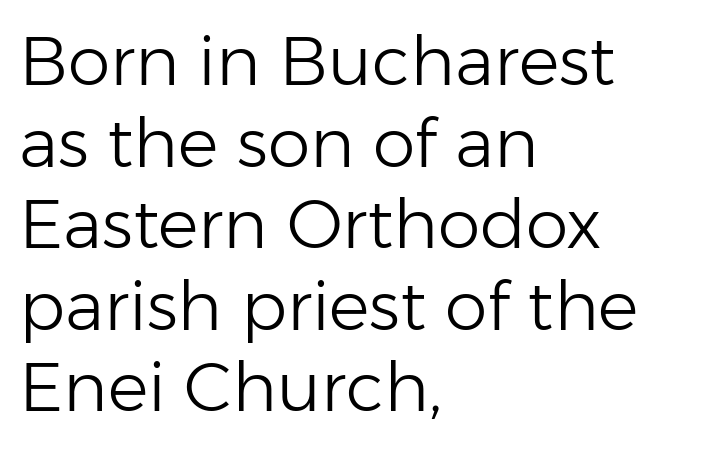
The image shows 68 px light sans-serif type, upright; set left-aligned, line spacing 1.2x, normal letter spacing, not underlined; low stroke contrast and a medium x-height.
